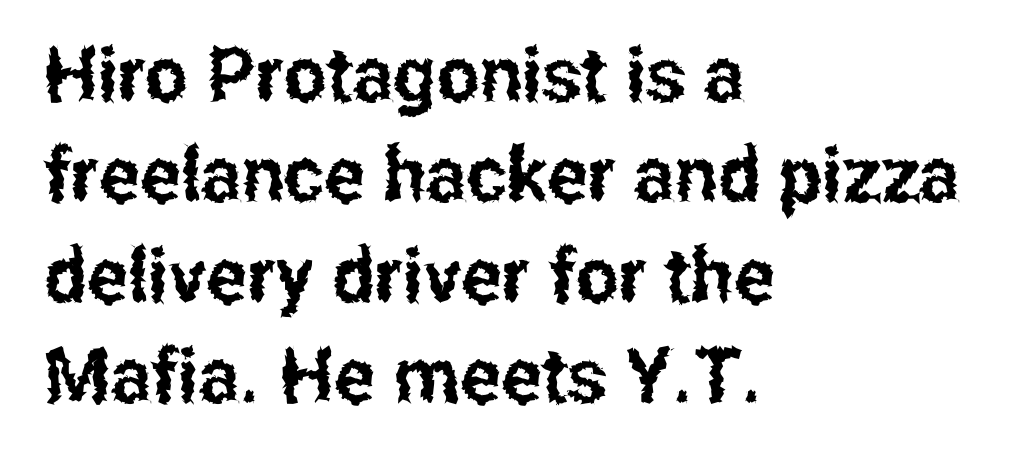
{"serif": "no", "italic": "no", "width": "condensed", "stroke_contrast": "low", "x_height": "medium", "monospaced": "no", "underline": "no", "align": "left", "line_spacing": "normal", "line_spacing_ratio": 1.32, "letter_spacing": "normal", "letter_spacing_em": 0.0, "glyph_px": 76}
